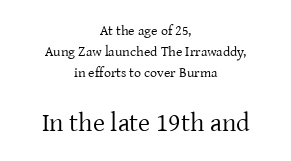
The image shows 26 px text type, upright; set centered, normal line spacing (1.49x), normal letter spacing, not underlined; the second (bottom) block is 1.86x larger.
